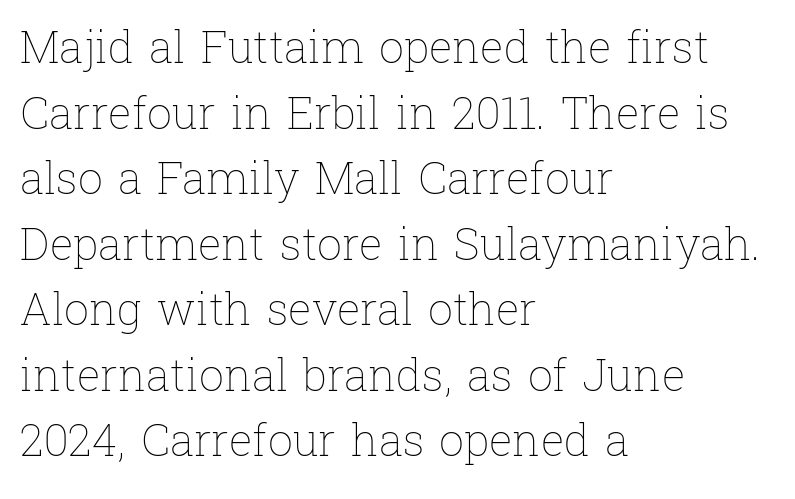
The image shows 44 px thin type, upright; set left-aligned, normal line spacing (1.49x), normal letter spacing, not underlined; low stroke contrast and a medium x-height.
